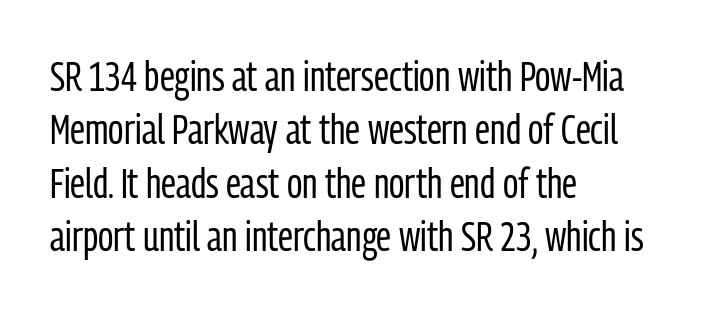
The image shows 42 px regular-weight, condensed sans-serif type, upright; set left-aligned, normal line spacing (1.27x), normal letter spacing, not underlined; low stroke contrast and a medium x-height.
